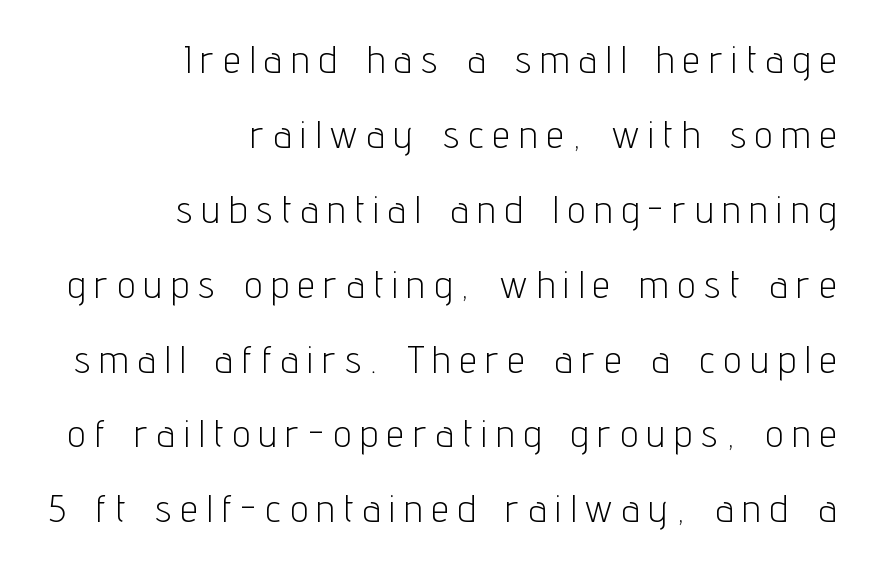
The image shows 39 px light, condensed sans-serif type, upright; set right-aligned, loose line spacing (1.92x), unusually wide letter spacing (+0.25 em), not underlined; low stroke contrast and a medium x-height.
